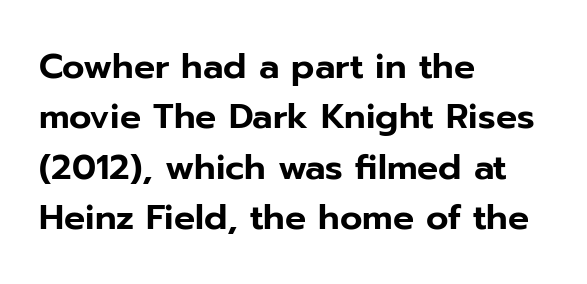
Vertical strokes here are truly vertical. The space between consecutive lines is moderate. The compositor pushed each line to the left boundary. The glyphs in this specimen are sans serif. The foot of each line stays bare and open. What stands out about the letter spacing? Nothing — it is the standard amount.
